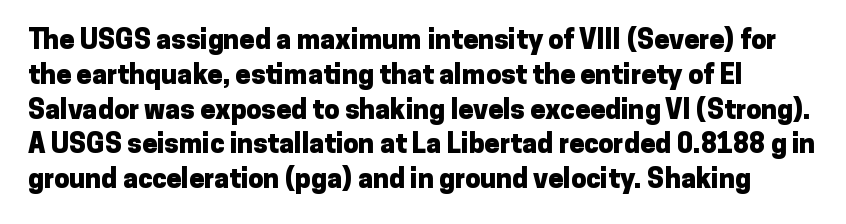
The image shows 27 px bold type, upright; set normal line spacing (1.29x), normal letter spacing, not underlined.
